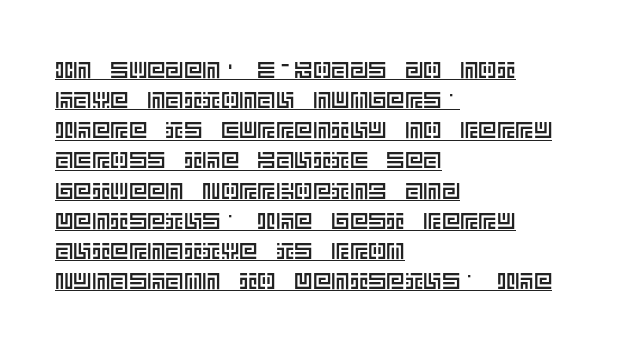
{"italic": "no", "underline": "yes", "align": "left", "line_spacing": "normal", "line_spacing_ratio": 1.31, "letter_spacing": "normal", "letter_spacing_em": 0.0, "glyph_px": 23}
